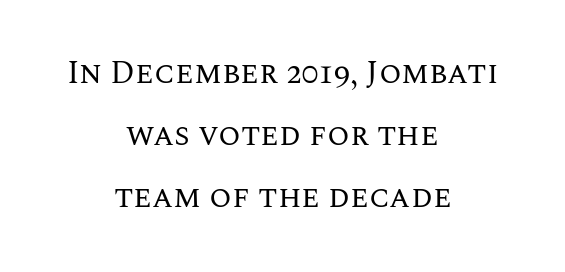
Q: Is the text bold? A: No.
Q: Is the text italic (slanted)? A: No, it is upright.
Q: Is the text underlined? A: No.
Q: How is the paragraph aligned? A: Centered.
Q: Is the spacing between letters normal or unusually wide? A: Normal.
Q: Is the spacing between lines tight, normal or loose? A: Loose.
Q: Width (condensed, normal, or wide)? A: Normal.
Q: Stroke contrast? A: Medium.
Q: x-height? A: Large.
Q: Monospaced? A: No.
